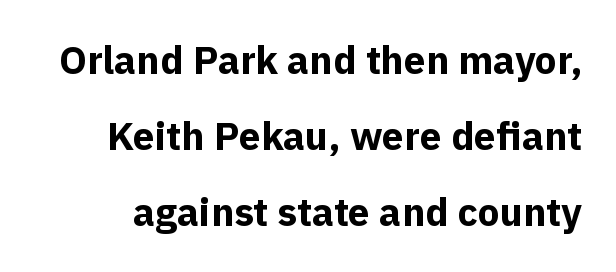
{"serif": "no", "italic": "no", "bold": "yes", "weight": "bold", "width": "normal", "x_height": "medium", "monospaced": "no", "underline": "no", "line_spacing": "loose", "line_spacing_ratio": 1.95, "letter_spacing": "normal", "letter_spacing_em": 0.0, "glyph_px": 39}
